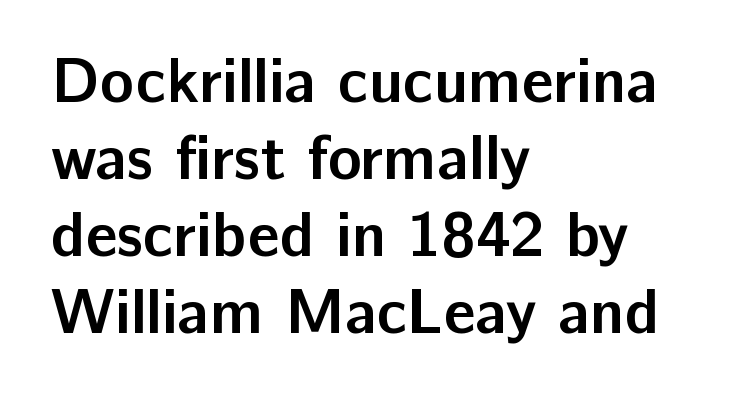
The image shows 63 px semibold sans-serif type, upright; set left-aligned, line spacing 1.22x, normal letter spacing, not underlined; low stroke contrast and a medium x-height.
